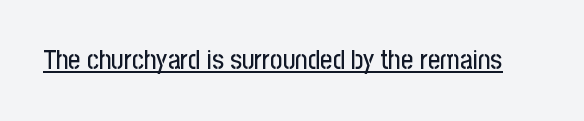
{"italic": "no", "underline": "yes", "letter_spacing": "normal", "letter_spacing_em": 0.0, "glyph_px": 27}
